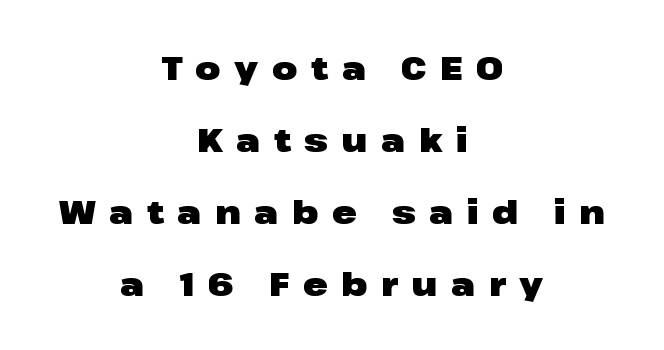
Each line is balanced around a shared central axis. Proportional: the letters do not fall into vertical columns. Italic: no, the glyphs are upright roman. Students, observe: this is what heavily led, spacious text looks like. The space directly below the letters is spotless.
